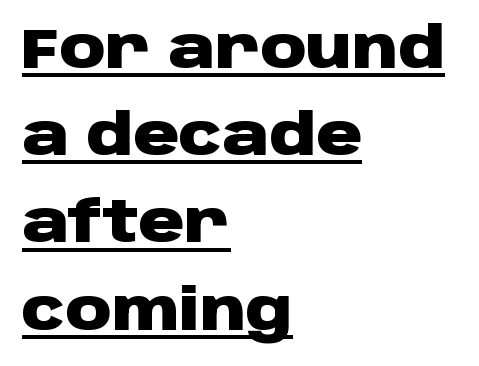
Casual observation: everything's shoved over to the left. Standard letterfit; no display-style spreading of the glyphs. When letters stand straight like this, we call the style roman or upright. Students, this is bold: see how much ink each stroke carries.
